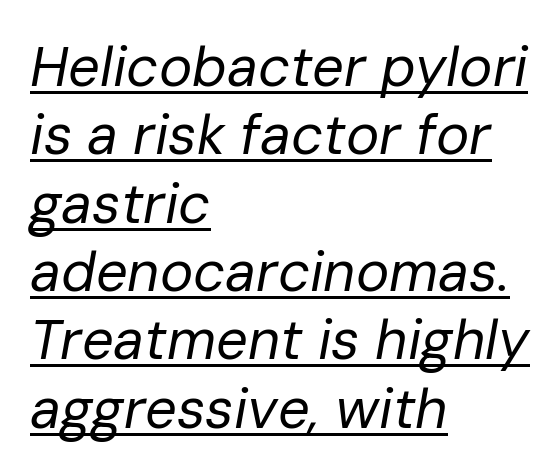
A typesetter would call this proportional, since set widths differ per character. Characters follow at the spacing the type designer built in. Stroke mass is kept to a normal reading level or below. The string is rendered with underlining switched on.
